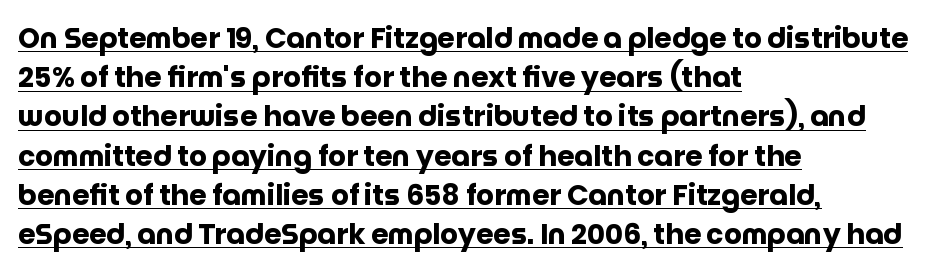
The image shows 28 px heavy sans-serif type, upright; set left-aligned, normal line spacing (1.4x), normal letter spacing, underlined; low stroke contrast and a large x-height.
